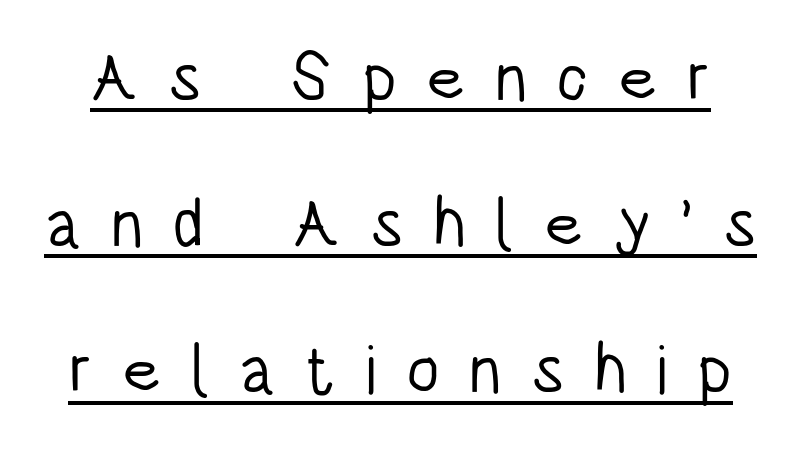
The image shows 68 px light, condensed sans-serif type, upright; set loose line spacing (2.15x), unusually wide letter spacing (+0.43 em), underlined; low stroke contrast and a large x-height.
